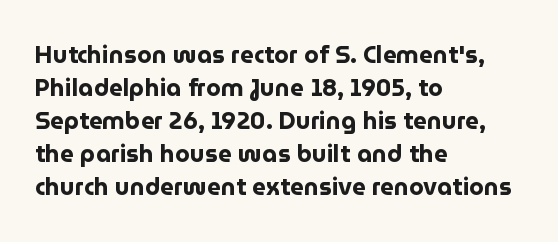
Q: Is the text bold? A: Yes.
Q: Is the text italic (slanted)? A: No, it is upright.
Q: Is the text underlined? A: No.
Q: How is the paragraph aligned? A: Left-aligned.
Q: Is the spacing between letters normal or unusually wide? A: Normal.
Q: Is the spacing between lines tight, normal or loose? A: Normal.
